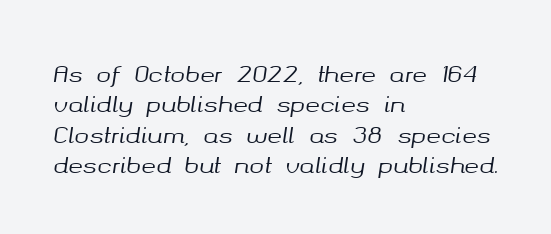
{"italic": "yes", "lean": "right", "slant_degrees": 8, "underline": "no", "align": "left", "line_spacing": "normal", "line_spacing_ratio": 1.38, "letter_spacing": "normal", "letter_spacing_em": 0.0, "glyph_px": 22}
